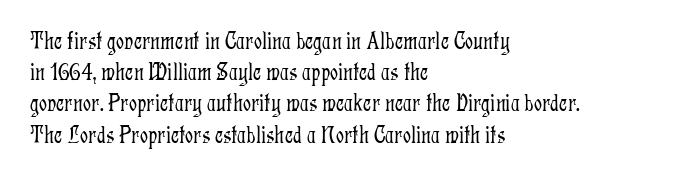
Q: Is the text bold? A: No.
Q: Is the text italic (slanted)? A: No, it is upright.
Q: Is the text underlined? A: No.
Q: How is the paragraph aligned? A: Left-aligned.
Q: Is the spacing between letters normal or unusually wide? A: Normal.
Q: Is the spacing between lines tight, normal or loose? A: Normal.
